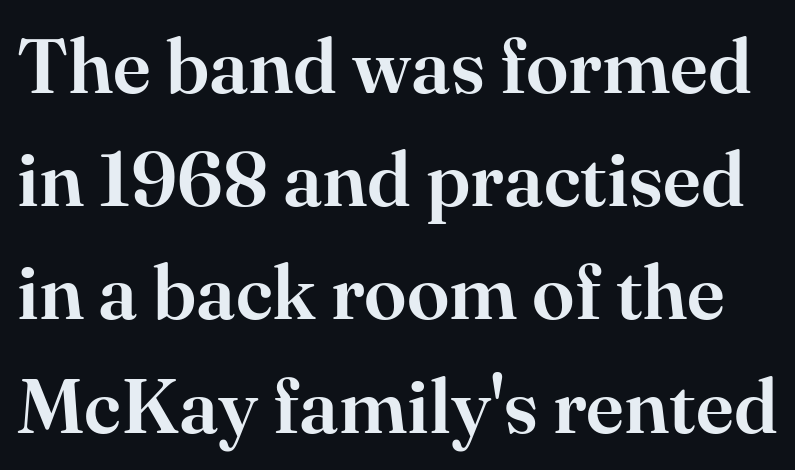
Honestly, the row spacing looks completely unremarkable. Serifs: yes, visible at the terminals of the letterforms. The passage shown is typed in a proportional face where columns would drift. The specimen omits any rule beneath the text block's lines. Designer's note — italics off, roman on.
